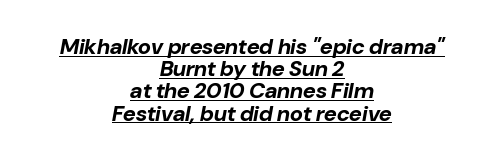
The image shows 22 px bold type, italic (leaning right); set centered, tight line spacing (1.01x), normal letter spacing, underlined.
